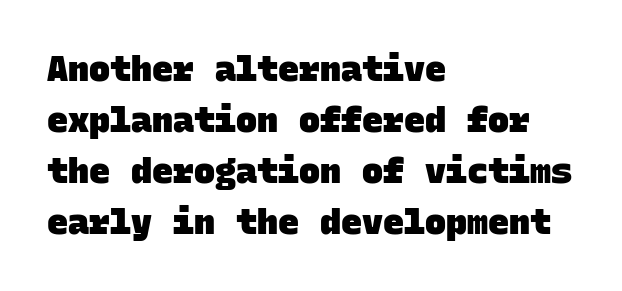
Typographically, this falls in the sans-serif category. Every letter is thick-stroked: bold, no question. The line texture is even and compact thanks to regular tracking. Each letter, wide or thin by design, is forced into the same width here. Normally led — the rows are evenly, conventionally spaced.
